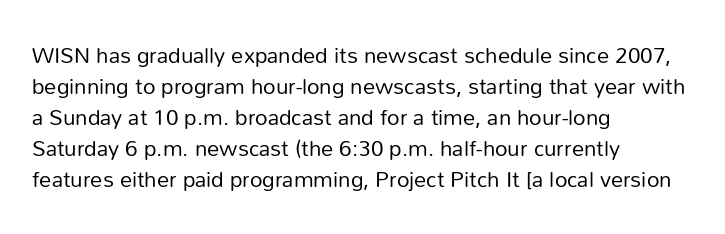
Q: Is the text bold? A: No.
Q: Is the text italic (slanted)? A: No, it is upright.
Q: Is the text underlined? A: No.
Q: How is the paragraph aligned? A: Left-aligned.
Q: Is the spacing between letters normal or unusually wide? A: Normal.
Q: Is the spacing between lines tight, normal or loose? A: Normal.
